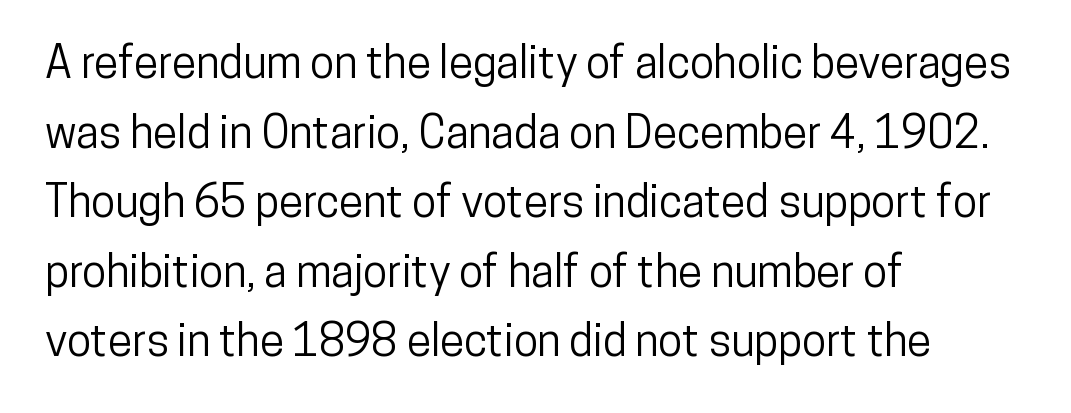
The characters display no serif detailing; their extremities are plain. The rendering anchors every line to the left-hand side. Only glyphs here, with clear space below each row. This block has exactly the height ordinary leading produces. Default kerning and tracking; the words read as compact shapes.
